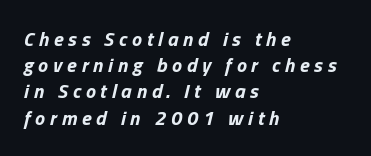
{"italic": "yes", "lean": "right", "slant_degrees": 13, "bold": "yes", "underline": "no", "align": "left", "line_spacing": "normal", "line_spacing_ratio": 1.31, "letter_spacing": "wide", "letter_spacing_em": 0.24, "glyph_px": 20}
